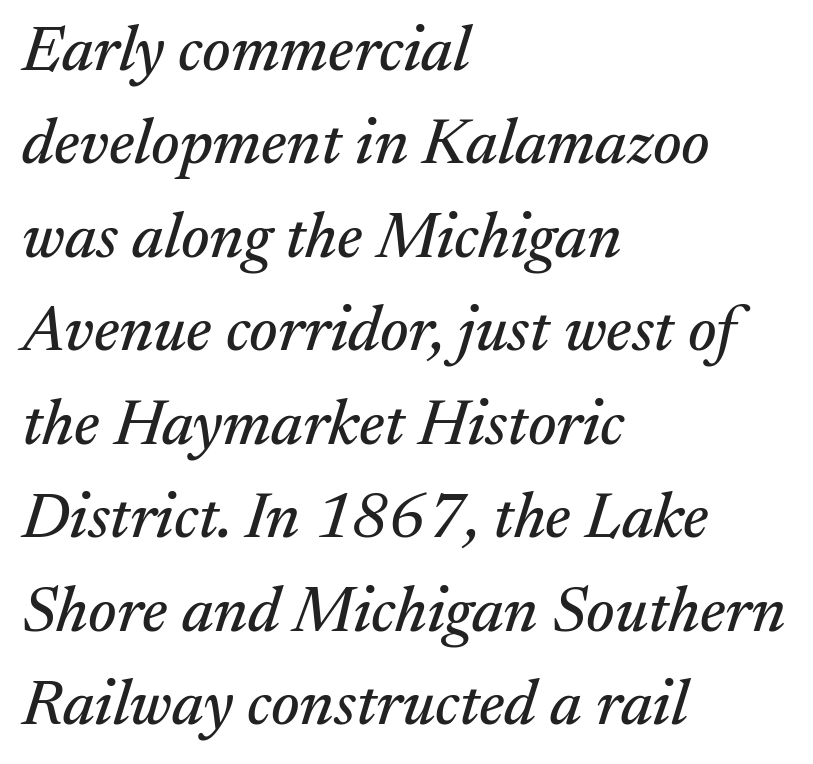
{"serif": "yes", "italic": "yes", "lean": "right", "slant_degrees": 17, "width": "normal", "stroke_contrast": "medium", "x_height": "medium", "monospaced": "no", "underline": "no", "align": "left", "line_spacing": "normal", "line_spacing_ratio": 1.46, "letter_spacing": "normal", "letter_spacing_em": 0.0, "glyph_px": 64}
